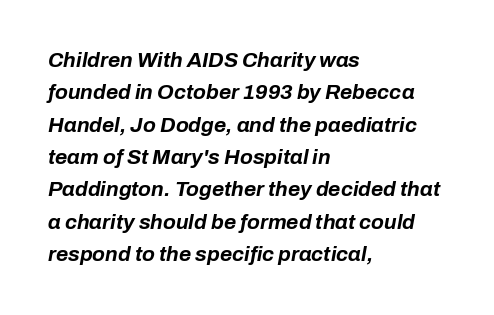
Q: Is the text bold? A: Yes.
Q: Is the text italic (slanted)? A: Yes, it leans right by about 10 degrees.
Q: Is the text underlined? A: No.
Q: How is the paragraph aligned? A: Left-aligned.
Q: Is the spacing between letters normal or unusually wide? A: Normal.
Q: Is the spacing between lines tight, normal or loose? A: Normal.
